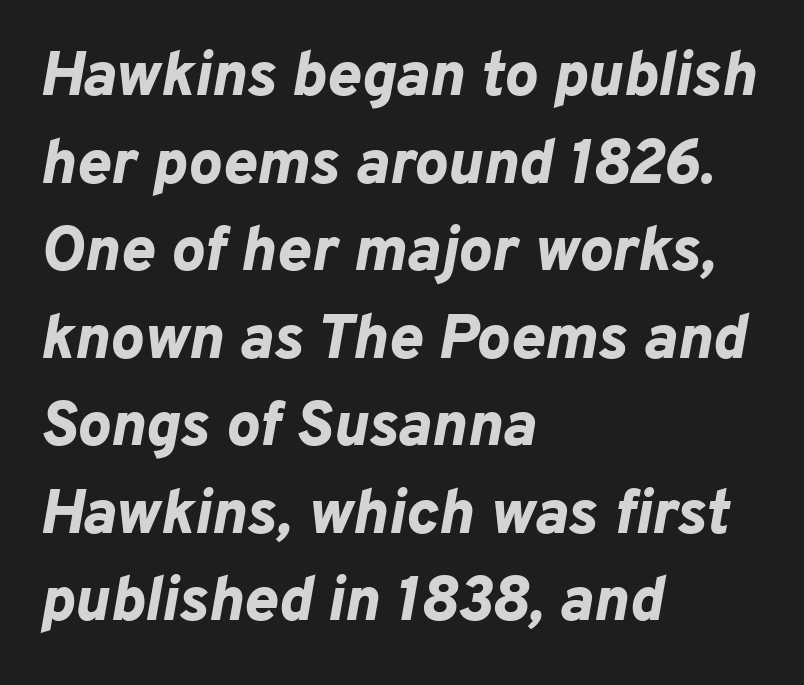
The image shows 63 px bold type, italic (leaning right); set left-aligned, normal line spacing (1.39x), normal letter spacing, not underlined; low stroke contrast and a medium x-height.
